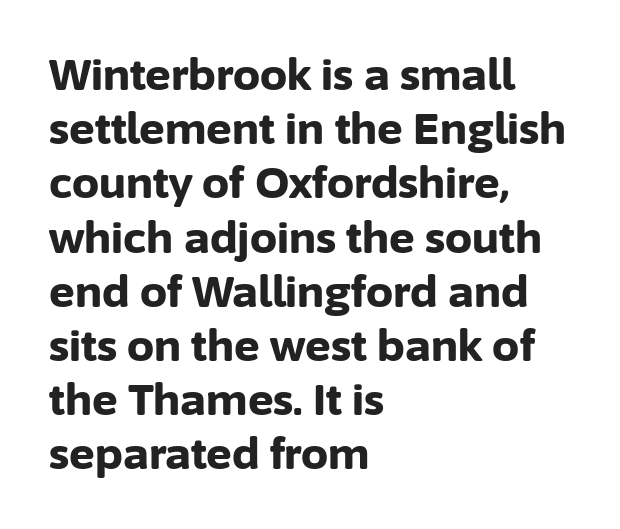
The image shows 43 px bold sans-serif type, upright; set left-aligned, normal line spacing (1.26x), normal letter spacing, not underlined; low stroke contrast and a medium x-height.
